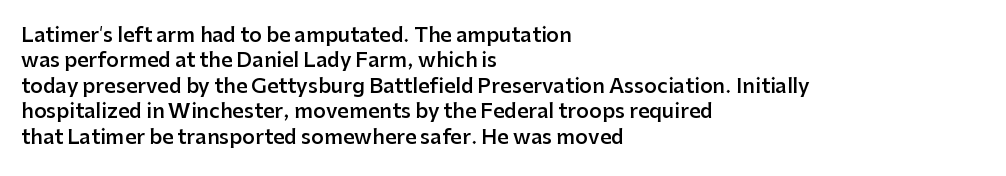
Q: Is the text bold? A: Semi-bold.
Q: Is the text italic (slanted)? A: No, it is upright.
Q: Is the text underlined? A: No.
Q: How is the paragraph aligned? A: Left-aligned.
Q: Is the spacing between letters normal or unusually wide? A: Normal.
Q: Is the spacing between lines tight, normal or loose? A: Normal.
